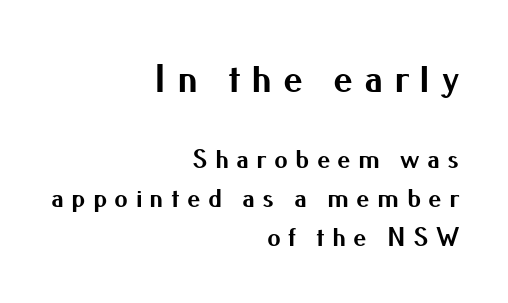
The image shows 40 px bold sans-serif type, upright; set right-aligned, normal line spacing (1.45x), unusually wide letter spacing (+0.27 em), not underlined; the first (top) block is 1.48x larger; medium stroke contrast and a small x-height.
